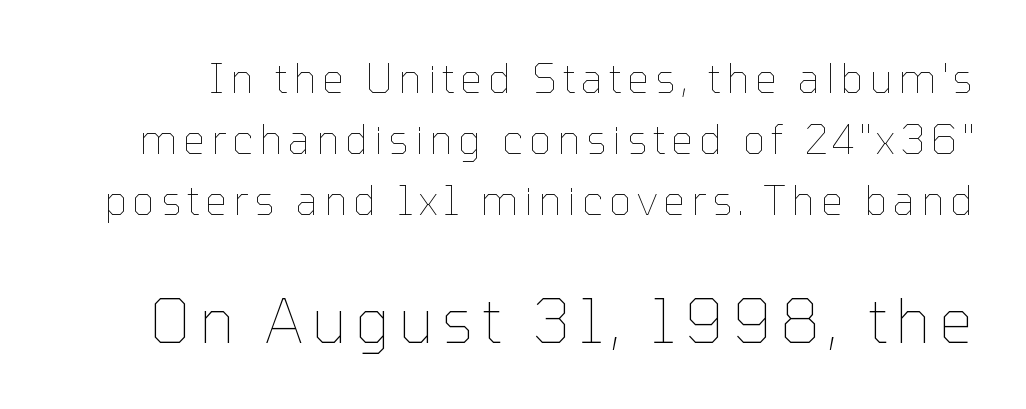
{"italic": "no", "bold": "no", "weight": "thin", "width": "normal", "stroke_contrast": "low", "x_height": "medium", "monospaced": "no", "underline": "no", "line_spacing": "normal", "line_spacing_ratio": 1.52, "larger_block": "second", "size_ratio": 1.5, "glyph_px": 60}
